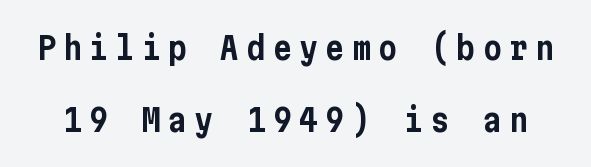
Q: Is the text italic (slanted)? A: No, it is upright.
Q: Is the typeface a serif or a sans-serif typeface? A: Sans-serif.
Q: Is the text underlined? A: No.
Q: Is the spacing between letters normal or unusually wide? A: Unusually wide.
Q: Is the spacing between lines tight, normal or loose? A: Loose.
Q: Width (condensed, normal, or wide)? A: Condensed.
Q: Stroke contrast? A: Low.
Q: x-height? A: Medium.
